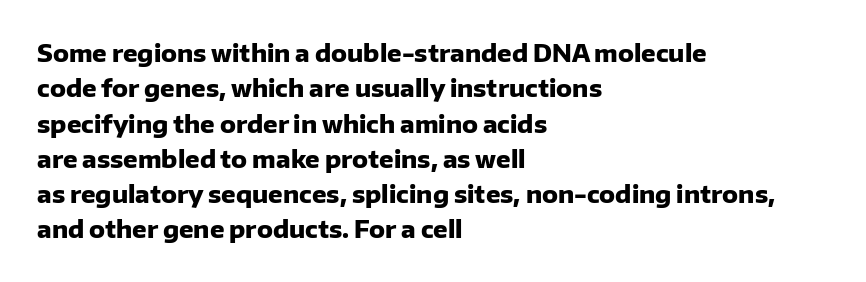
The image shows 24 px bold type, upright; set left-aligned, normal line spacing (1.47x), normal letter spacing, not underlined.
